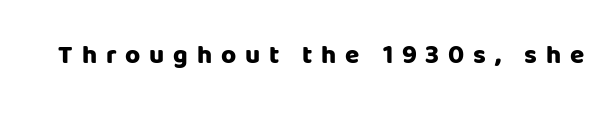
{"italic": "no", "bold": "yes", "underline": "no", "letter_spacing": "wide", "letter_spacing_em": 0.34, "glyph_px": 26}
